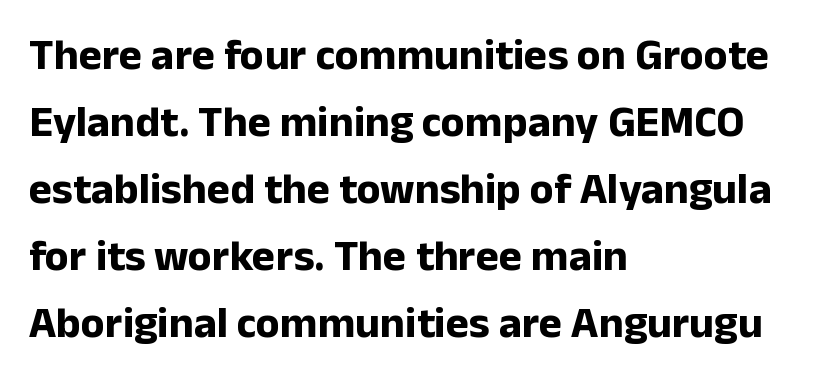
The image shows 44 px bold sans-serif type, upright; set left-aligned, normal line spacing (1.52x), normal letter spacing, not underlined; low stroke contrast and a medium x-height.
